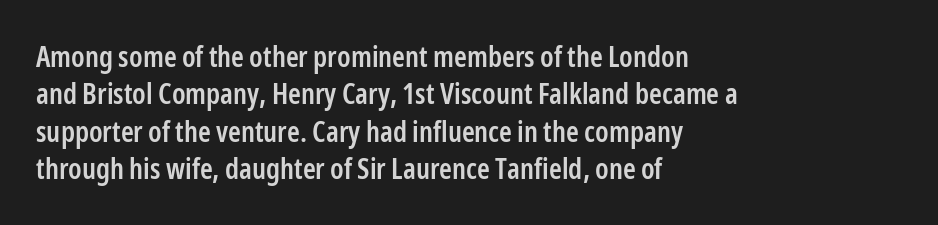
{"serif": "no", "italic": "no", "bold": "semi", "weight": "semibold", "width": "condensed", "stroke_contrast": "low", "x_height": "medium", "monospaced": "no", "underline": "no", "align": "left", "line_spacing": "normal", "line_spacing_ratio": 1.29, "letter_spacing": "normal", "letter_spacing_em": 0.0, "glyph_px": 29}
